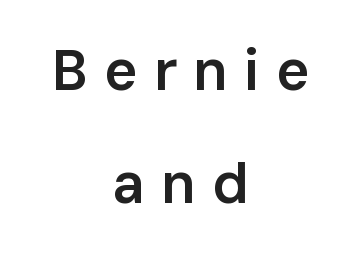
The image shows 57 px semibold sans-serif type, upright; set centered, loose line spacing (1.98x), unusually wide letter spacing (+0.28 em), not underlined; low stroke contrast and a medium x-height.
